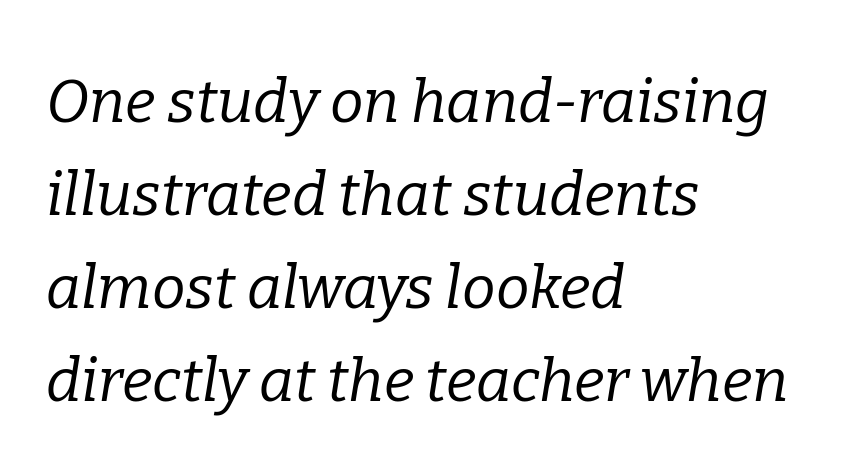
The image shows 60 px regular-weight serif type, italic (leaning right); set left-aligned, normal line spacing (1.55x), normal letter spacing, not underlined; low stroke contrast and a medium x-height.
